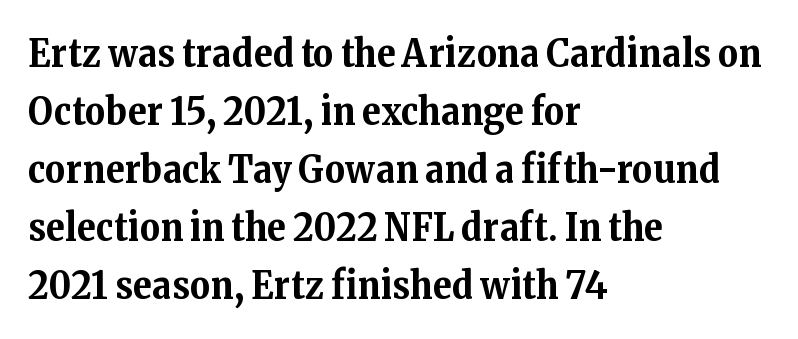
Descenders are the only things crossing below the line. If you drew a line through each stem, it would be perfectly vertical. Old-style or modern, the face here clearly has serifs. Weight check: bold — yes, fully. Horizontal bands of white between lines are of average thickness.
